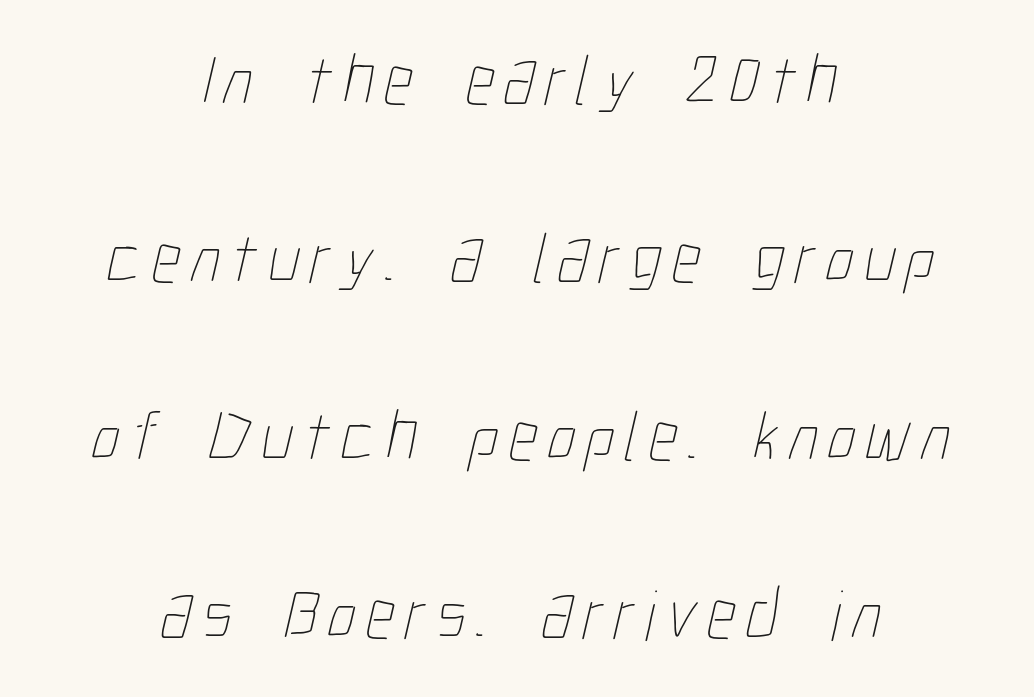
{"bold": "no", "weight": "thin", "width": "condensed", "stroke_contrast": "low", "x_height": "medium", "monospaced": "no", "underline": "no", "align": "center", "line_spacing": "loose", "line_spacing_ratio": 2.47, "glyph_px": 72}
